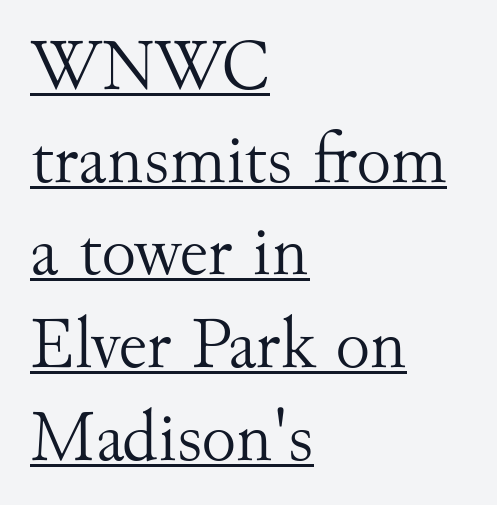
The image shows 73 px light serif type, upright; set left-aligned, normal line spacing (1.27x), normal letter spacing, underlined; medium stroke contrast and a small x-height.
